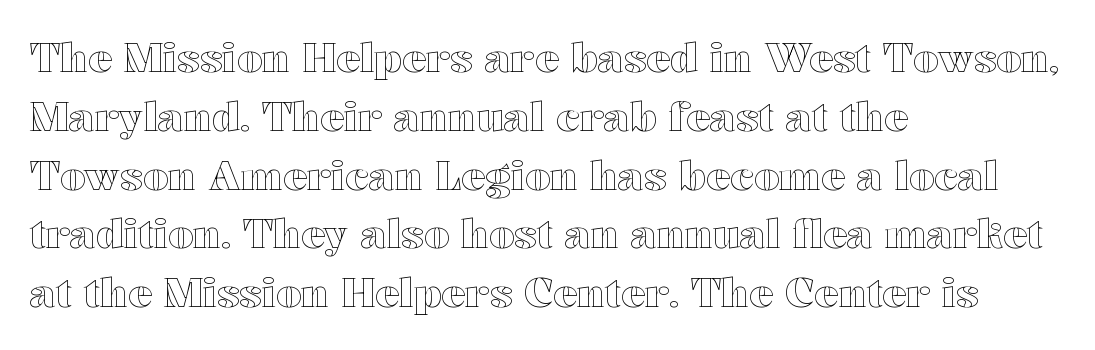
Compared with typical paragraphs, the rows here are spaced about the same. Typeset ragged right — the left edge is the straight one. Inter-character spacing is left at the font's built-in metrics. Only glyphs here, with clear space below each row.
